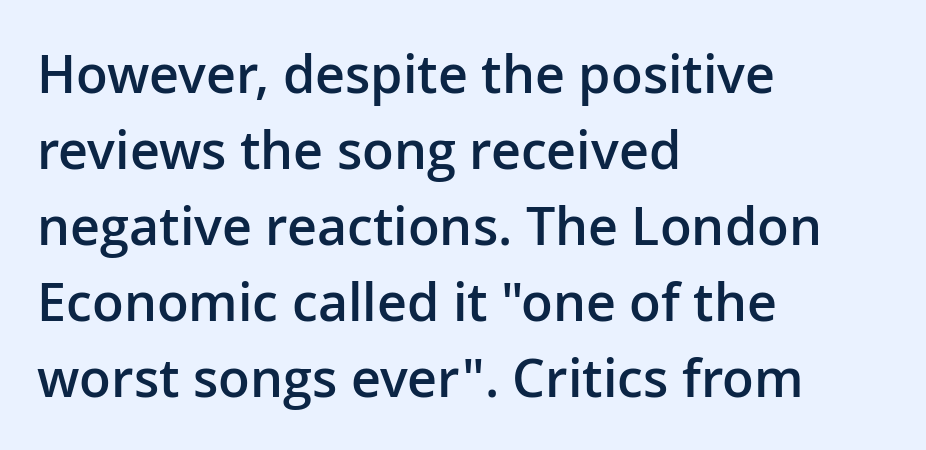
Q: Is the text bold? A: Semi-bold.
Q: Is the text italic (slanted)? A: No, it is upright.
Q: Is the typeface a serif or a sans-serif typeface? A: Sans-serif.
Q: Is the text underlined? A: No.
Q: How is the paragraph aligned? A: Left-aligned.
Q: Is the spacing between letters normal or unusually wide? A: Normal.
Q: Is the spacing between lines tight, normal or loose? A: Normal.
Q: Width (condensed, normal, or wide)? A: Normal.
Q: Stroke contrast? A: Low.
Q: x-height? A: Medium.
Q: Monospaced? A: No.
